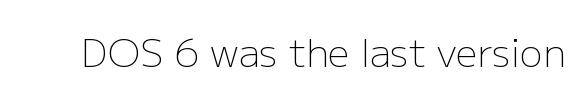
Q: Is the text bold? A: No.
Q: Is the text italic (slanted)? A: No, it is upright.
Q: Is the typeface a serif or a sans-serif typeface? A: Sans-serif.
Q: Is the text underlined? A: No.
Q: Is the spacing between letters normal or unusually wide? A: Normal.
Q: Width (condensed, normal, or wide)? A: Normal.
Q: Stroke contrast? A: Low.
Q: x-height? A: Medium.
Q: Monospaced? A: No.
